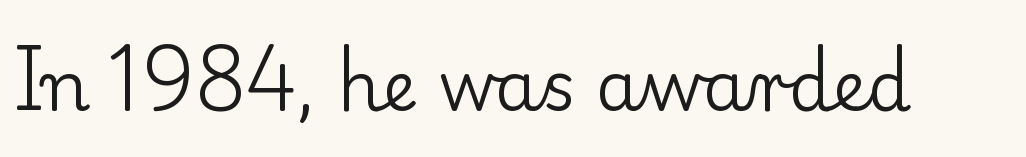
Spacing verdict: proportional, widths tailored to each character. The area under the type is left untouched. The rendering shows small feet on the letterforms — a serif design. Designer's note — italics off, roman on. On a weight scale, this lands at 450 or below. Short note: letters normally spaced.
